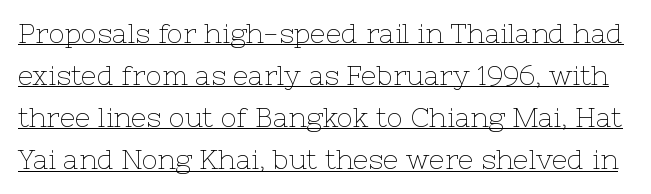
Q: Is the text bold? A: No.
Q: Is the text italic (slanted)? A: No, it is upright.
Q: Is the text underlined? A: Yes.
Q: Is the spacing between letters normal or unusually wide? A: Normal.
Q: Is the spacing between lines tight, normal or loose? A: Normal.
